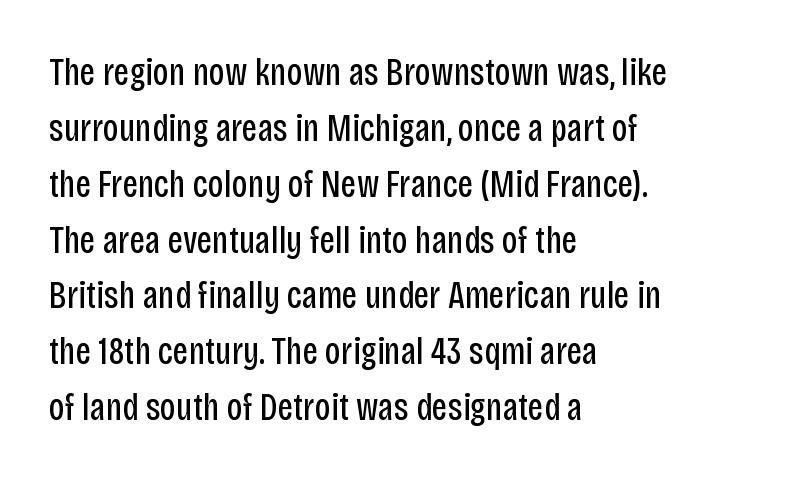
{"serif": "no", "italic": "no", "bold": "no", "weight": "regular", "width": "condensed", "stroke_contrast": "low", "x_height": "large", "monospaced": "no", "underline": "no", "align": "left", "line_spacing": "normal", "line_spacing_ratio": 1.47, "letter_spacing": "normal", "letter_spacing_em": 0.0, "glyph_px": 38}
